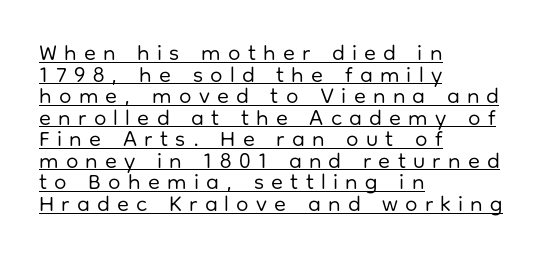
{"italic": "no", "bold": "no", "underline": "yes", "align": "left", "line_spacing": "tight", "line_spacing_ratio": 0.98, "letter_spacing": "wide", "letter_spacing_em": 0.33, "glyph_px": 22}
